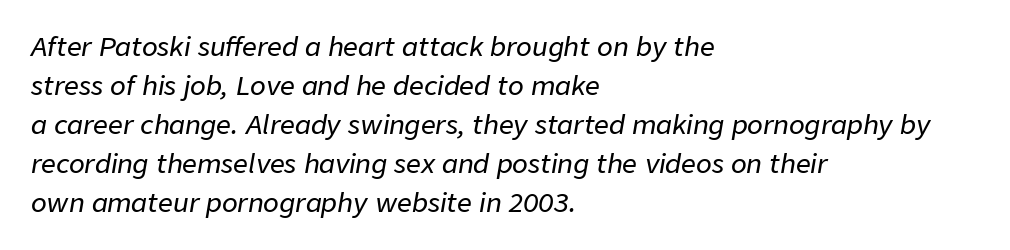
{"italic": "yes", "lean": "right", "slant_degrees": 9, "underline": "no", "align": "left", "line_spacing": "normal", "line_spacing_ratio": 1.5, "letter_spacing": "normal", "letter_spacing_em": 0.0, "glyph_px": 26}
